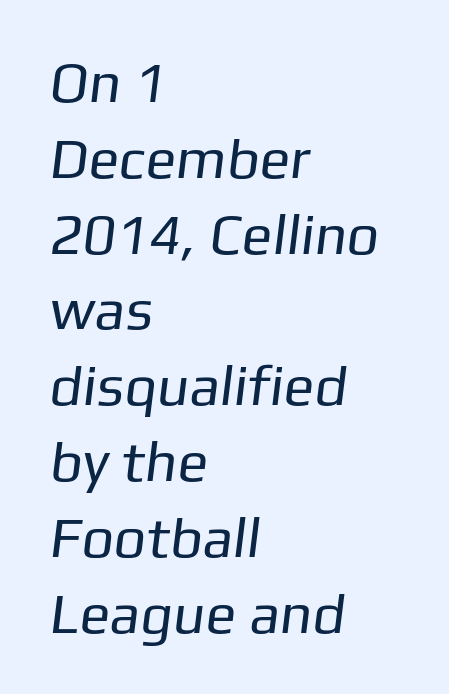
Q: Is the text bold? A: No.
Q: Is the typeface a serif or a sans-serif typeface? A: Sans-serif.
Q: Is the text underlined? A: No.
Q: How is the paragraph aligned? A: Left-aligned.
Q: Is the spacing between letters normal or unusually wide? A: Normal.
Q: Is the spacing between lines tight, normal or loose? A: Normal.
Q: Width (condensed, normal, or wide)? A: Normal.
Q: Stroke contrast? A: Low.
Q: x-height? A: Medium.
Q: Monospaced? A: No.
